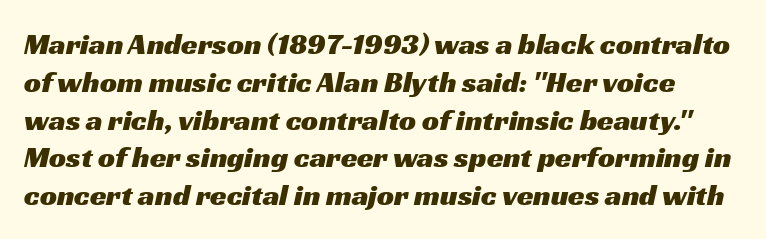
Q: Is the typeface a serif or a sans-serif typeface? A: Sans-serif.
Q: Is the text underlined? A: No.
Q: Is the spacing between letters normal or unusually wide? A: Normal.
Q: Is the spacing between lines tight, normal or loose? A: Normal.
Q: Width (condensed, normal, or wide)? A: Wide.
Q: Stroke contrast? A: Medium.
Q: x-height? A: Medium.
Q: Monospaced? A: No.
